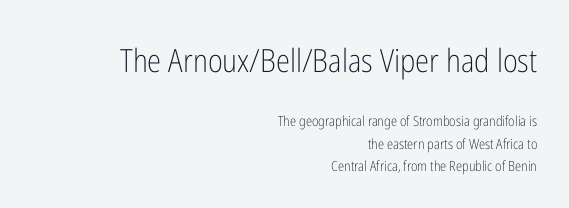
{"serif": "no", "italic": "no", "bold": "no", "weight": "light", "width": "condensed", "stroke_contrast": "low", "x_height": "medium", "monospaced": "no", "underline": "no", "align": "right", "line_spacing": "normal", "line_spacing_ratio": 1.59, "letter_spacing": "normal", "letter_spacing_em": 0.0, "larger_block": "first", "size_ratio": 2.29, "glyph_px": 32}
